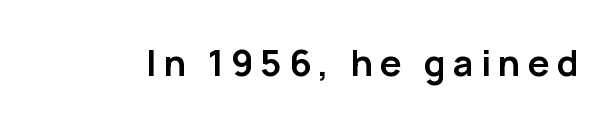
Each letter keeps its own natural width here, so spacing adapts to shape. This is roman type, the default non-slanted kind. Strong, thick strokes mark this as bold type. The letters carry no serifs — their stems end cleanly without finishing strokes. The horizontal fit of the characters is loose and conspicuously gappy. No word sits above an underline.
